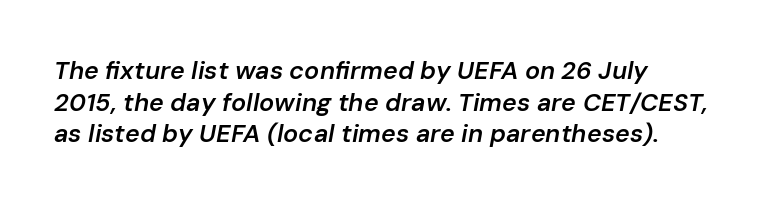
{"italic": "yes", "lean": "right", "slant_degrees": 10, "bold": "semi", "underline": "no", "line_spacing": "normal", "line_spacing_ratio": 1.27, "letter_spacing": "normal", "letter_spacing_em": 0.0, "glyph_px": 25}
